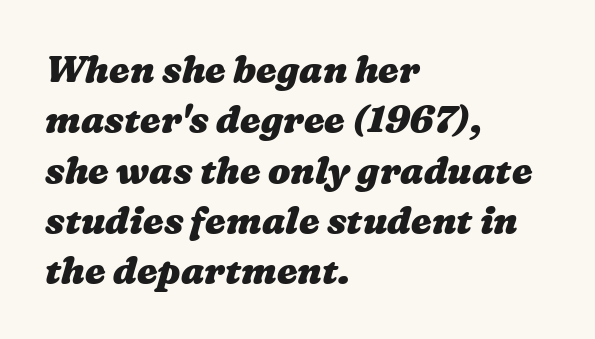
The characters look thick and weighty, a clear bold. Here the designer chose a conventional face with non-uniform glyph widths. Check under the words: just untouched page. The letters sit at their default tracking, neither squeezed nor spread.
